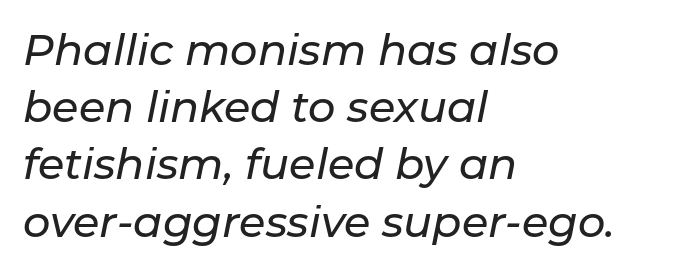
The image shows 43 px text type, italic (leaning right); set left-aligned, normal line spacing (1.33x), normal letter spacing, not underlined; low stroke contrast and a medium x-height.
